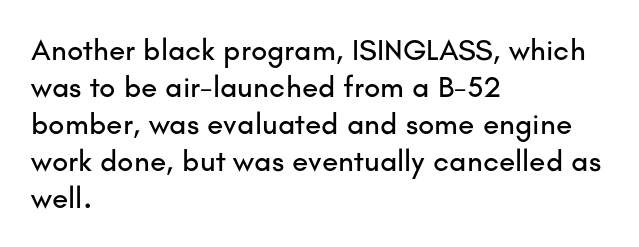
{"serif": "no", "italic": "no", "width": "normal", "stroke_contrast": "low", "x_height": "small", "monospaced": "no", "underline": "no", "align": "left", "line_spacing_ratio": 1.23, "letter_spacing": "normal", "letter_spacing_em": 0.0, "glyph_px": 30}
